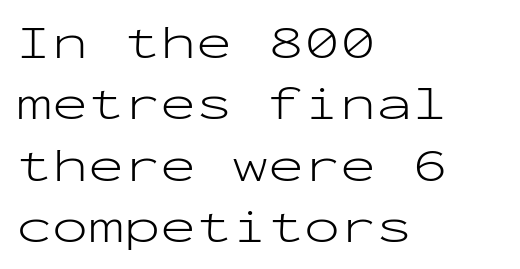
The lettering holds an erect, upright posture throughout. Monospaced: the letters line up in strict vertical columns. Each line starts at the same left margin while the right side varies. A normal amount of white space separates one row of letters from the next. Students, note that the glyphs here touch the page at normal intervals.
